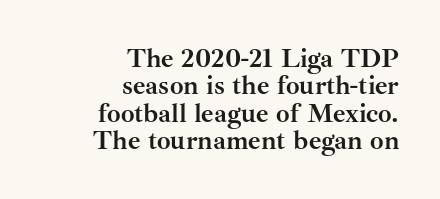
Q: Is the text bold? A: Yes.
Q: Is the text italic (slanted)? A: No, it is upright.
Q: Is the text underlined? A: No.
Q: How is the paragraph aligned? A: Right-aligned.
Q: Is the spacing between letters normal or unusually wide? A: Normal.
Q: Is the spacing between lines tight, normal or loose? A: Tight.
